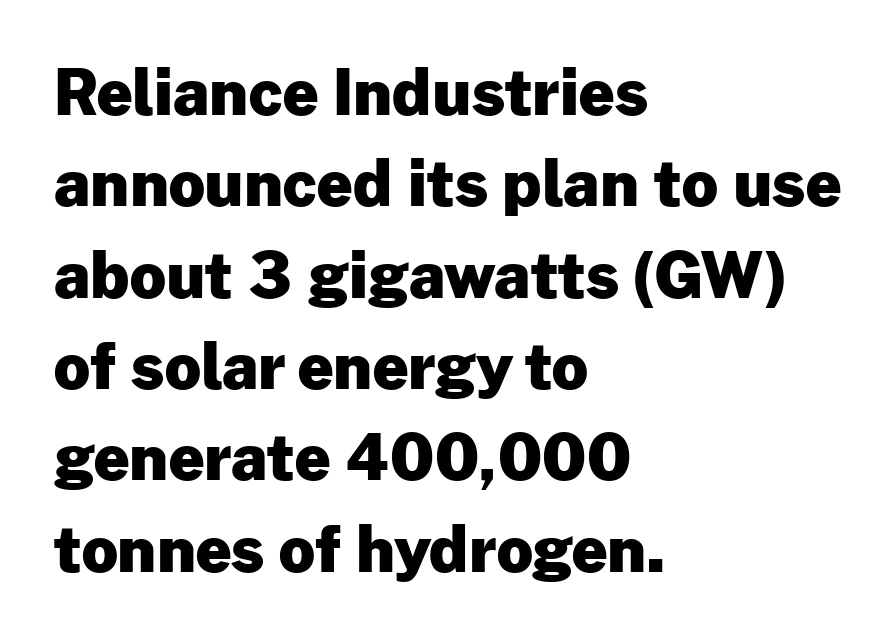
Q: Is the text bold? A: Yes.
Q: Is the text italic (slanted)? A: No, it is upright.
Q: Is the typeface a serif or a sans-serif typeface? A: Sans-serif.
Q: Is the text underlined? A: No.
Q: How is the paragraph aligned? A: Left-aligned.
Q: Is the spacing between letters normal or unusually wide? A: Normal.
Q: Is the spacing between lines tight, normal or loose? A: Normal.
Q: Width (condensed, normal, or wide)? A: Normal.
Q: Stroke contrast? A: Low.
Q: x-height? A: Medium.
Q: Monospaced? A: No.
